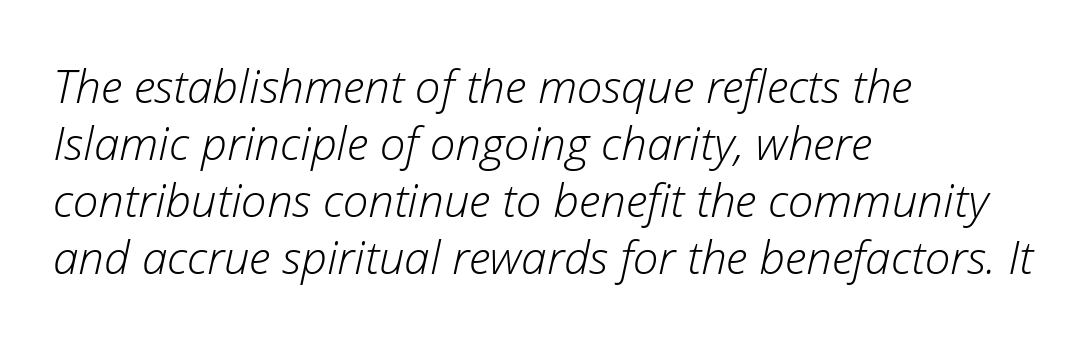
{"italic": "yes", "lean": "right", "slant_degrees": 12, "bold": "no", "weight": "light", "width": "normal", "stroke_contrast": "low", "x_height": "medium", "monospaced": "no", "underline": "no", "align": "left", "line_spacing_ratio": 1.24, "letter_spacing": "normal", "letter_spacing_em": 0.0, "glyph_px": 46}
